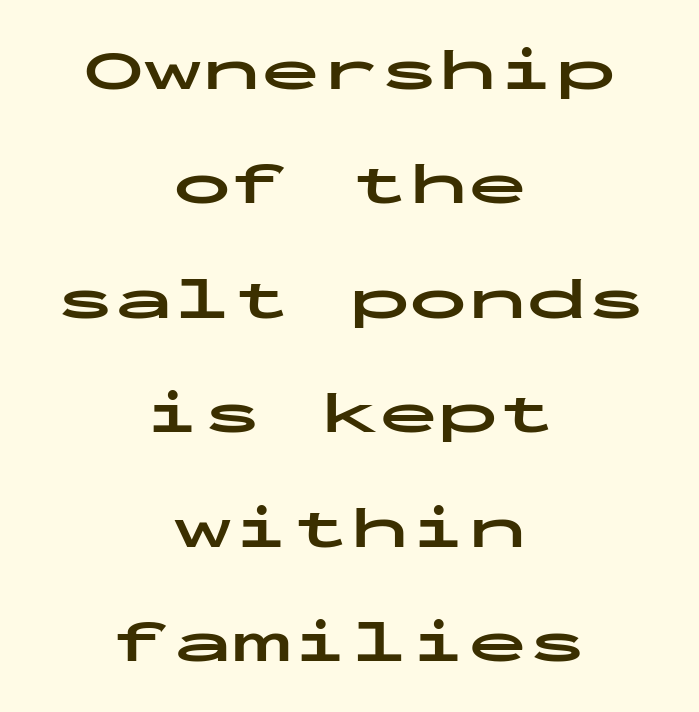
The image shows 59 px bold, wide sans-serif type, upright, monospaced; set centered, loose line spacing (1.94x), normal letter spacing, not underlined; low stroke contrast and a medium x-height.
